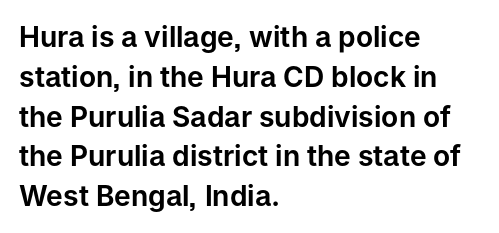
These lines were composed using upright roman letters. What stands out about the letter spacing? Nothing — it is the standard amount. A bare baseline throughout the passage. Are there feet on the stems? There aren't — it's a sans.
